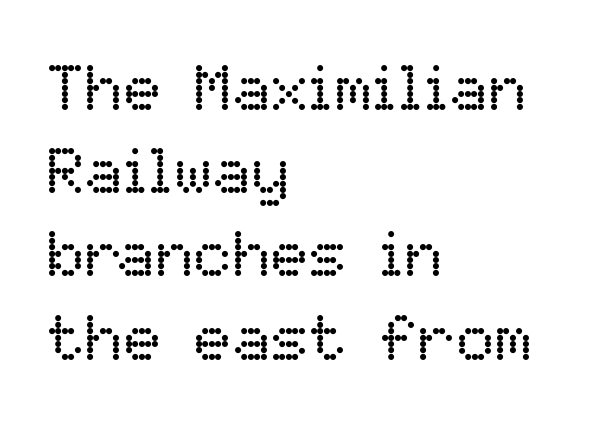
Q: Is the text bold? A: No.
Q: Is the text italic (slanted)? A: No, it is upright.
Q: Is the text underlined? A: No.
Q: How is the paragraph aligned? A: Left-aligned.
Q: Is the spacing between letters normal or unusually wide? A: Normal.
Q: Is the spacing between lines tight, normal or loose? A: Normal.
Q: Width (condensed, normal, or wide)? A: Normal.
Q: Stroke contrast? A: Low.
Q: x-height? A: Medium.
Q: Monospaced? A: No.
